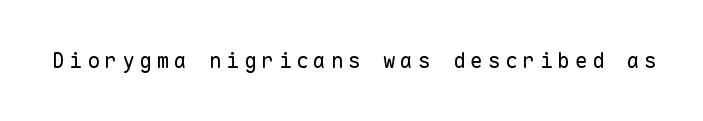
{"italic": "no", "bold": "no", "underline": "no", "letter_spacing": "wide", "letter_spacing_em": 0.23, "glyph_px": 21}
